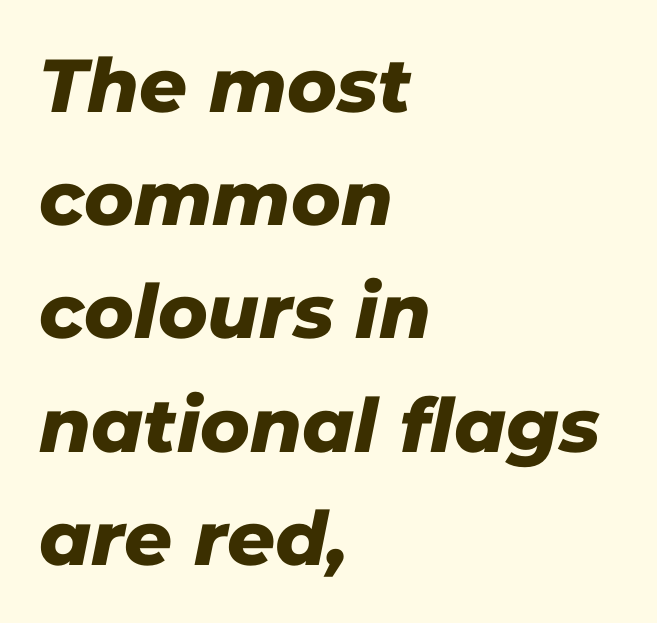
The image shows 75 px sans-serif type; set left-aligned, normal line spacing (1.51x), normal letter spacing, not underlined; low stroke contrast and a medium x-height.
